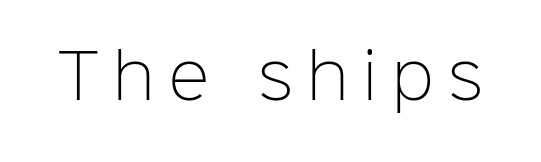
The specimen omits any rule beneath the text block's lines. Varying glyph widths throughout — classic text-font behaviour. This reads as an unemphasized weight, regular at the heaviest. The passage shown has open, widely tracked lettering throughout. The specimen reads as upright at a glance. Stroke terminals: plain, sans-serif.
